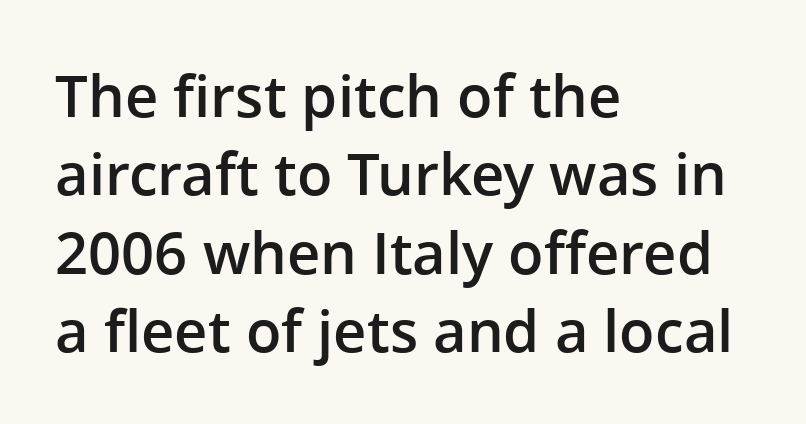
Look at the bottom of the vertical strokes: they stop flat, with no serifs. Short note: letters normally spaced. Spacing verdict: proportional, widths tailored to each character. Does the copy run flush right? No — it runs flush left. Descenders are the only things crossing below the line.
